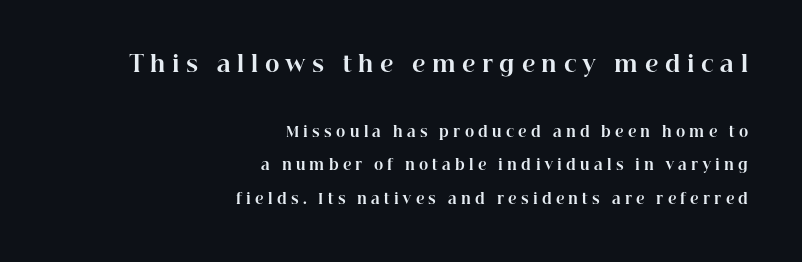
{"italic": "no", "bold": "yes", "underline": "no", "align": "right", "line_spacing": "loose", "line_spacing_ratio": 2.41, "letter_spacing": "wide", "letter_spacing_em": 0.3, "larger_block": "first", "size_ratio": 1.57, "glyph_px": 22}
